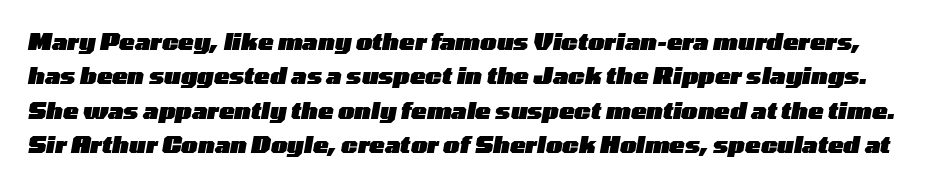
One glance says typical: line gaps are just what's usual. Posture: slanted. Tracking value appears to be zero — textbook default spacing. The gap between lines stays unmarked.
